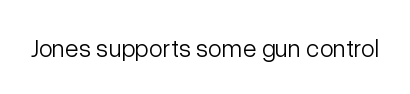
The image shows 25 px text type, upright; set normal letter spacing, not underlined.
